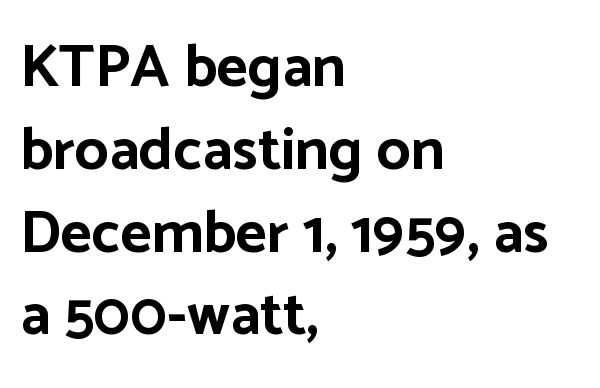
{"serif": "no", "italic": "no", "bold": "yes", "weight": "bold", "width": "normal", "stroke_contrast": "low", "x_height": "medium", "monospaced": "no", "underline": "no", "align": "left", "line_spacing": "normal", "line_spacing_ratio": 1.38, "letter_spacing": "normal", "letter_spacing_em": 0.0, "glyph_px": 60}
